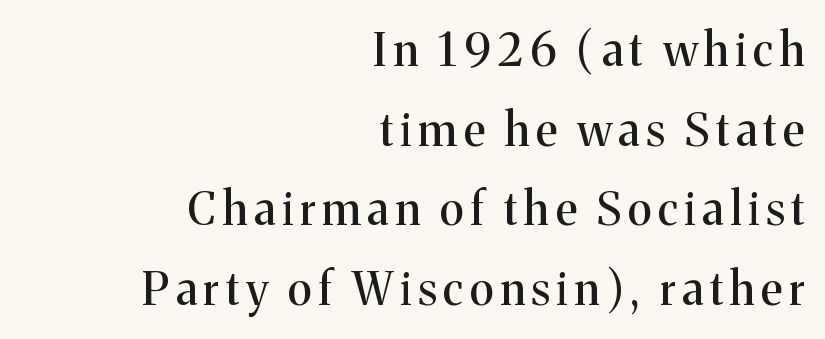
Designer's note — italics off, roman on. Letterform terminals end in serifs throughout the passage. Visually the block forms a straight wall on the right and a jagged coastline on the left. Character widths vary here, with narrow letters taking less room than wide ones. Anything drawn beneath the words? Only blank space.
